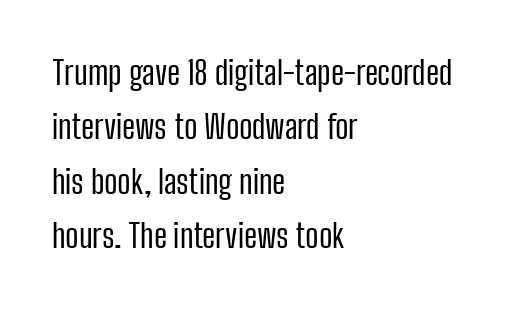
Summary of weight: not heavy and not bold. Quick note: underline off. Serifs: no, the terminals of the letterforms are clean. Normally led — the rows are evenly, conventionally spaced.
